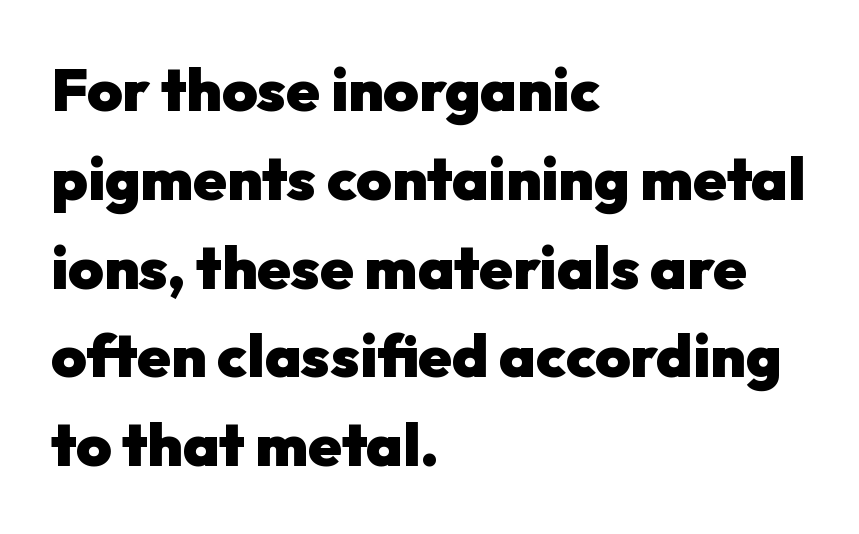
{"serif": "no", "italic": "no", "bold": "yes", "weight": "heavy", "width": "normal", "stroke_contrast": "low", "x_height": "medium", "monospaced": "no", "underline": "no", "align": "left", "line_spacing": "normal", "line_spacing_ratio": 1.48, "letter_spacing": "normal", "letter_spacing_em": 0.0, "glyph_px": 60}
